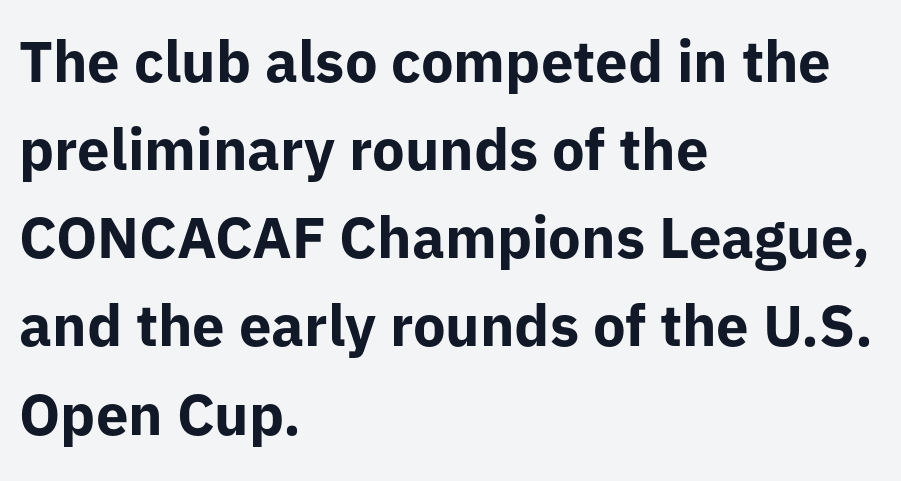
{"serif": "no", "italic": "no", "bold": "yes", "weight": "bold", "width": "normal", "stroke_contrast": "low", "x_height": "medium", "monospaced": "no", "underline": "no", "align": "left", "line_spacing": "normal", "line_spacing_ratio": 1.52, "letter_spacing": "normal", "letter_spacing_em": 0.0, "glyph_px": 58}
